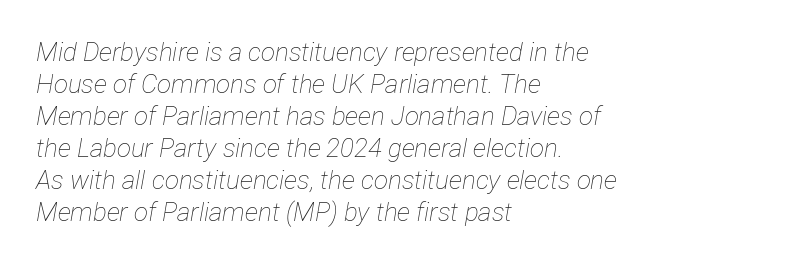
Layout note: lines flush left. The weight tops out at a normal text grade. Words appear dense and cohesive because spacing is normal. Is the type slanted? Yes — the strokes lean at a clear angle.
